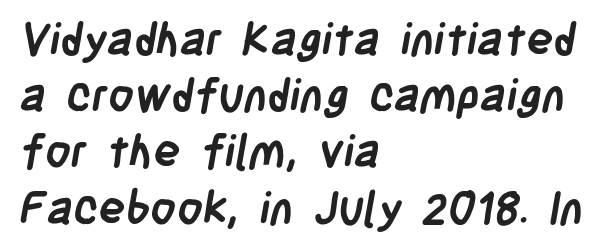
Q: Is the text bold? A: Yes.
Q: Is the typeface a serif or a sans-serif typeface? A: Sans-serif.
Q: Is the text underlined? A: No.
Q: How is the paragraph aligned? A: Left-aligned.
Q: Is the spacing between letters normal or unusually wide? A: Normal.
Q: Is the spacing between lines tight, normal or loose? A: Normal.
Q: Width (condensed, normal, or wide)? A: Condensed.
Q: Stroke contrast? A: Low.
Q: x-height? A: Large.
Q: Monospaced? A: No.
